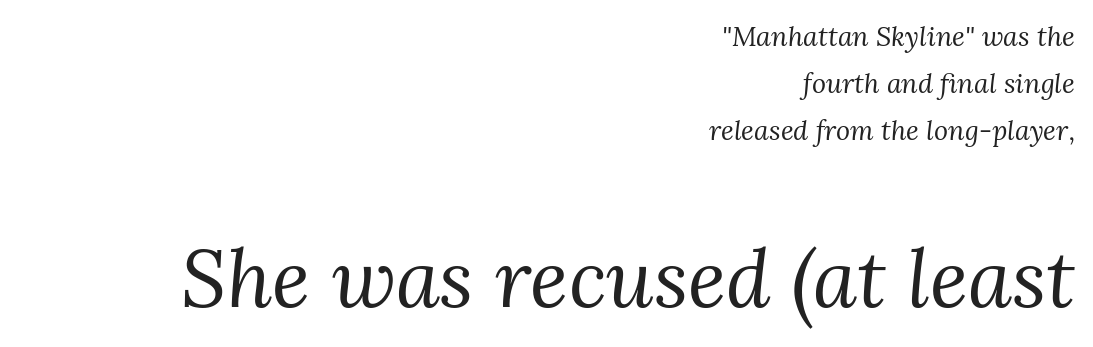
Lines of text with bare space underneath. Which chunk is bigger? The second one — the bottom block dwarfs the top. Characters are canted at an angle relative to the baseline's perpendicular. Caption: standard tracking, unaltered. The letters look calm and open, with moderate or lighter stems. Note the varied advance widths — an 'i' is clearly narrower than an 'm'.
